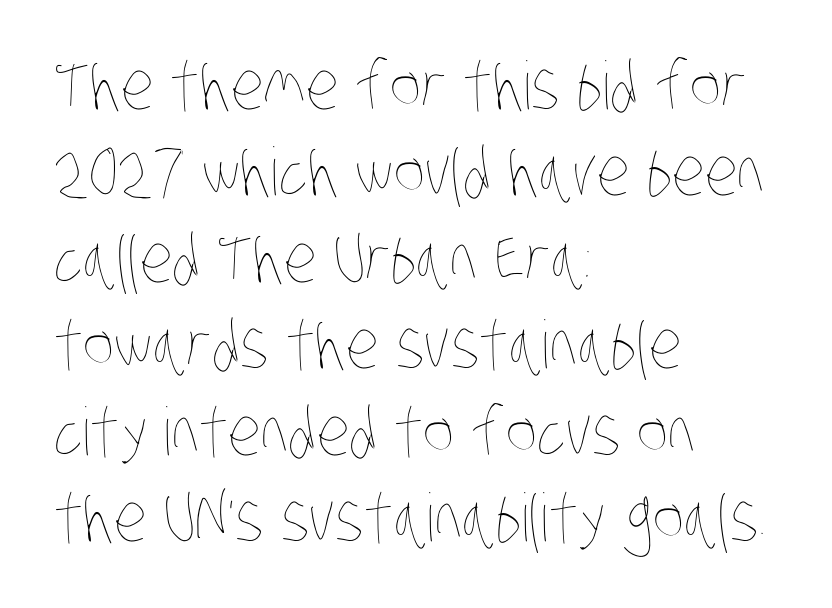
The image shows 66 px thin, condensed type; set left-aligned, normal line spacing (1.31x), normal letter spacing, not underlined; low stroke contrast and a large x-height.
